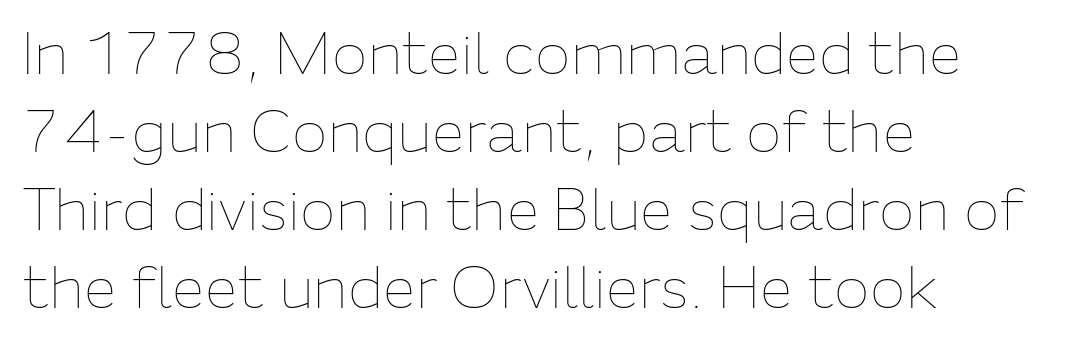
The image shows 59 px thin type, upright; set left-aligned, normal line spacing (1.32x), normal letter spacing, not underlined; low stroke contrast and a medium x-height.
